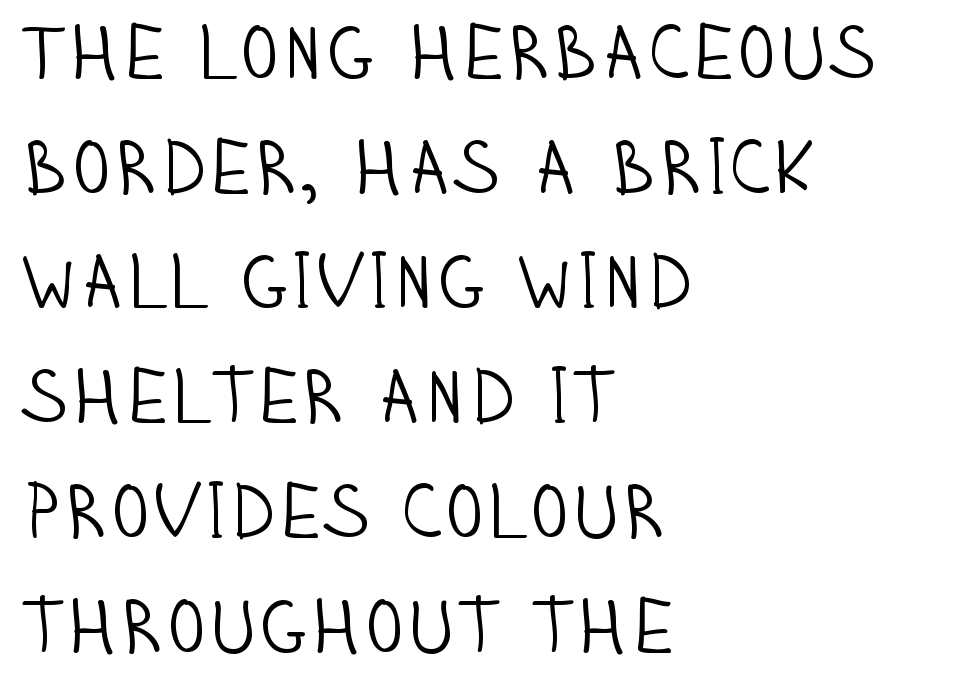
{"serif": "no", "italic": "no", "bold": "no", "weight": "light", "width": "condensed", "stroke_contrast": "low", "x_height": "large", "monospaced": "no", "underline": "no", "align": "left", "line_spacing": "normal", "line_spacing_ratio": 1.53, "letter_spacing": "normal", "letter_spacing_em": 0.0, "glyph_px": 75}
